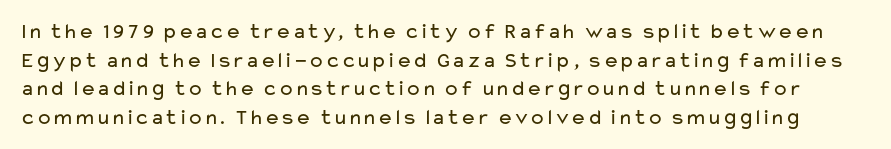
Q: Is the text bold? A: No.
Q: Is the text italic (slanted)? A: No, it is upright.
Q: Is the text underlined? A: No.
Q: Is the spacing between letters normal or unusually wide? A: Normal.
Q: Is the spacing between lines tight, normal or loose? A: Normal.
